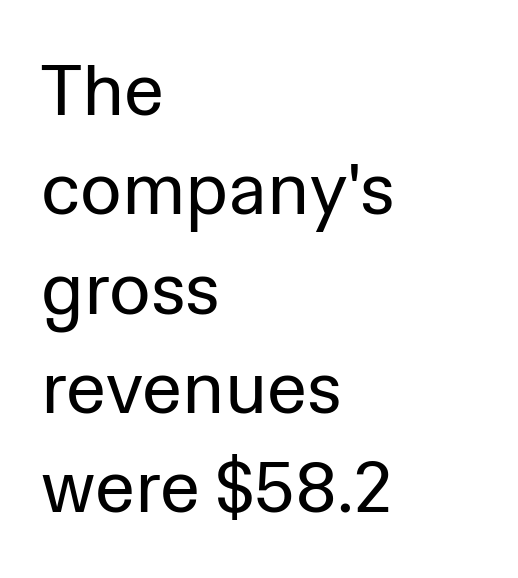
The image shows 72 px regular-weight sans-serif type, upright; set left-aligned, normal line spacing (1.38x), normal letter spacing, not underlined; low stroke contrast and a medium x-height.
